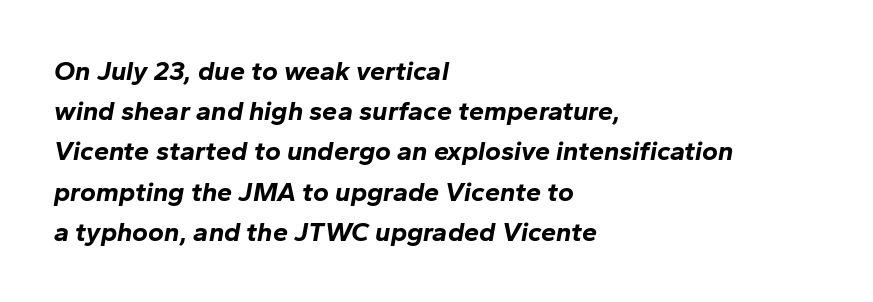
{"italic": "yes", "lean": "right", "slant_degrees": 10, "bold": "yes", "underline": "no", "align": "left", "line_spacing": "normal", "line_spacing_ratio": 1.49, "letter_spacing": "normal", "letter_spacing_em": 0.0, "glyph_px": 27}
